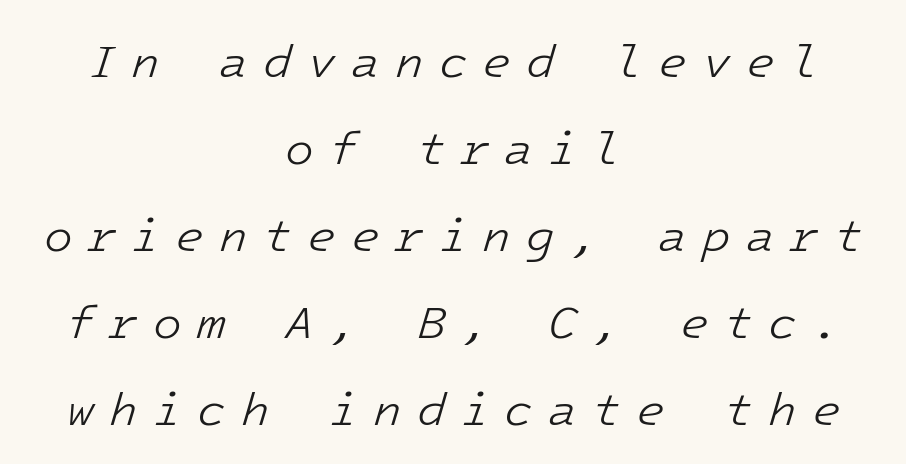
{"italic": "yes", "lean": "right", "slant_degrees": 16, "bold": "no", "weight": "light", "width": "normal", "stroke_contrast": "low", "x_height": "medium", "underline": "no", "align": "center", "line_spacing_ratio": 1.85, "letter_spacing": "wide", "letter_spacing_em": 0.32, "glyph_px": 47}
